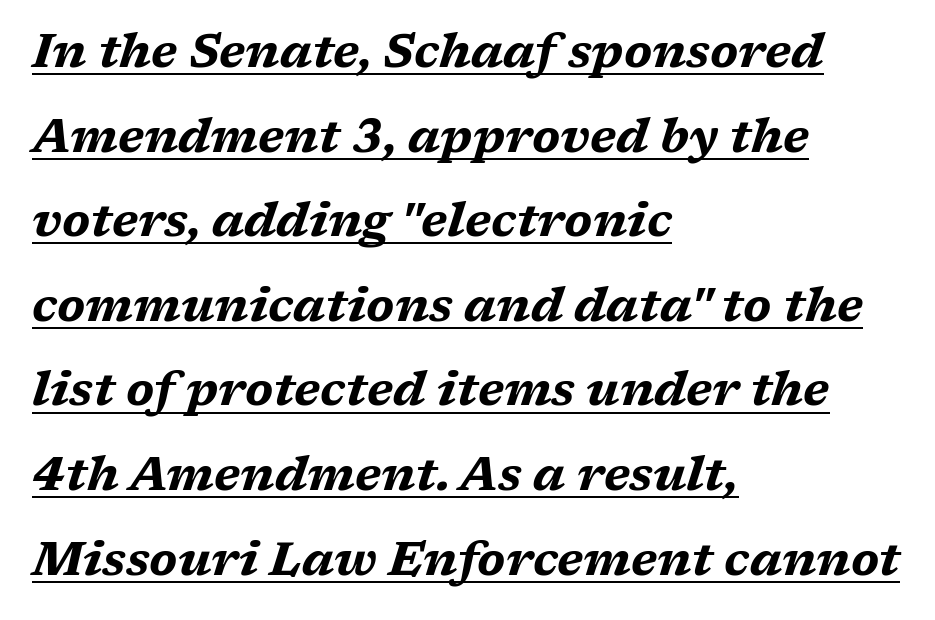
Pretty heavy lettering here — definitely bold. The paragraph shown leans on its left margin. Has an underline been added? It has. An italicized treatment has been applied to the whole sample. The gaps between neighbouring characters are ordinary and unremarkable.
